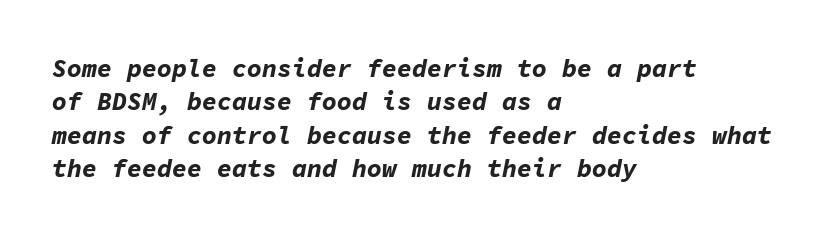
{"italic": "yes", "lean": "right", "slant_degrees": 11, "bold": "yes", "underline": "no", "align": "left", "line_spacing": "normal", "line_spacing_ratio": 1.34, "letter_spacing": "normal", "letter_spacing_em": 0.0, "glyph_px": 25}
